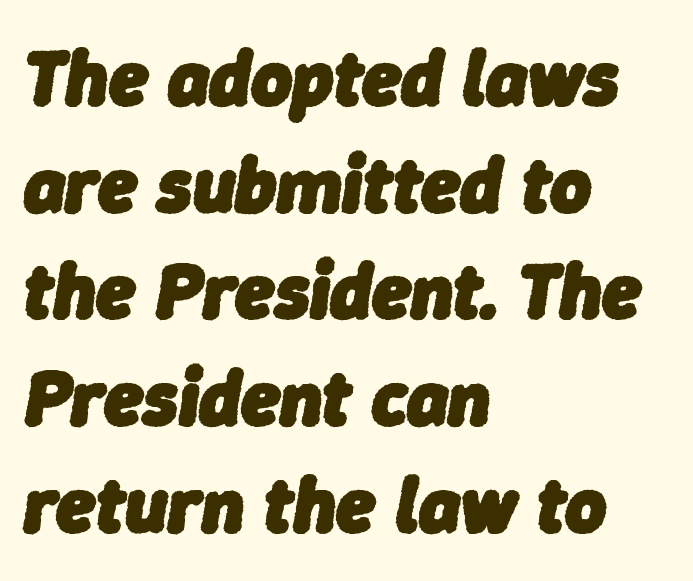
The image shows 79 px heavy type, italic (leaning right); set left-aligned, normal line spacing (1.35x), normal letter spacing, not underlined; low stroke contrast and a medium x-height.
